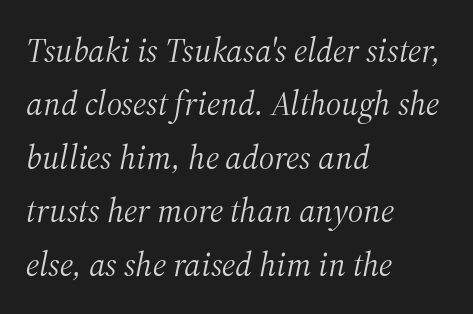
Q: Is the text bold? A: No.
Q: Is the text italic (slanted)? A: Yes, it leans right by about 12 degrees.
Q: Is the typeface a serif or a sans-serif typeface? A: Serif.
Q: Is the text underlined? A: No.
Q: How is the paragraph aligned? A: Left-aligned.
Q: Is the spacing between letters normal or unusually wide? A: Normal.
Q: Is the spacing between lines tight, normal or loose? A: Normal.
Q: Width (condensed, normal, or wide)? A: Normal.
Q: Stroke contrast? A: Medium.
Q: x-height? A: Medium.
Q: Monospaced? A: No.
